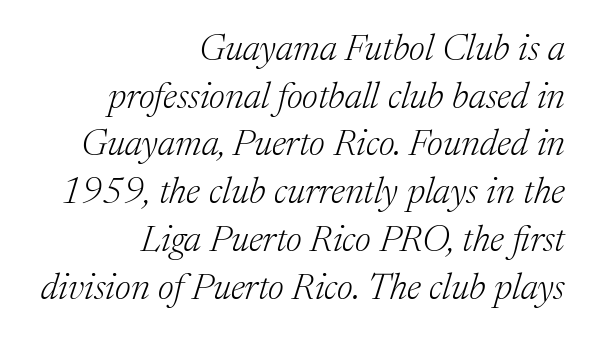
The image shows 37 px light serif type, italic (leaning right); set right-aligned, normal line spacing (1.29x), normal letter spacing, not underlined; medium stroke contrast and a medium x-height.
